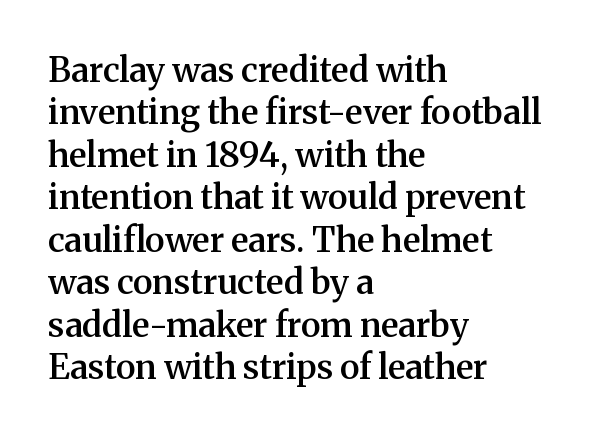
The image shows 34 px semibold serif type, upright; set left-aligned, normal line spacing (1.25x), normal letter spacing, not underlined; medium stroke contrast and a medium x-height.
